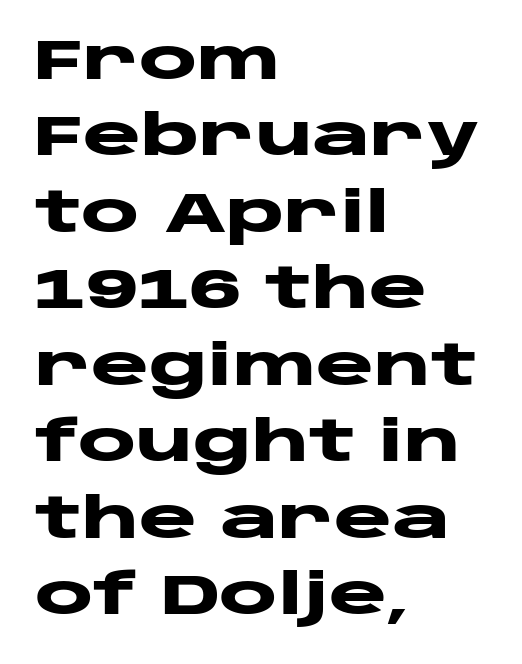
Q: Is the text bold? A: Yes.
Q: Is the text italic (slanted)? A: No, it is upright.
Q: Is the typeface a serif or a sans-serif typeface? A: Sans-serif.
Q: Is the text underlined? A: No.
Q: How is the paragraph aligned? A: Left-aligned.
Q: Is the spacing between letters normal or unusually wide? A: Normal.
Q: Is the spacing between lines tight, normal or loose? A: Normal.
Q: Width (condensed, normal, or wide)? A: Wide.
Q: Stroke contrast? A: Low.
Q: x-height? A: Large.
Q: Monospaced? A: No.
